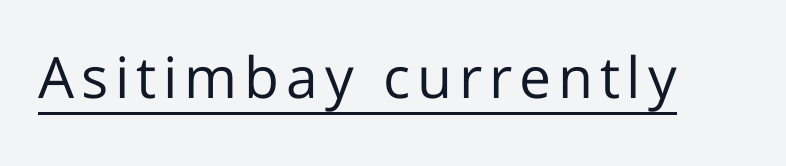
Honestly, the underline is the first thing you notice here. The passage shown is typed in a proportional face where columns would drift. This is the regular roman posture of the typeface. A typesetter would label this face a sans. Stroke thickness stays within the range of a standard reading face or lighter.
